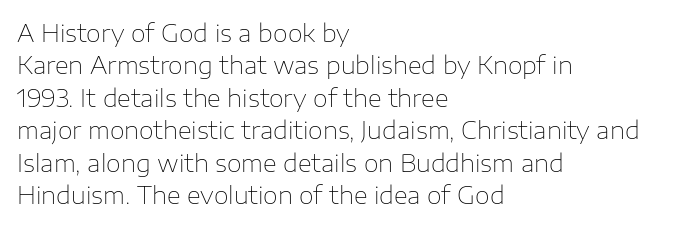
{"italic": "no", "bold": "no", "underline": "no", "align": "left", "line_spacing": "normal", "line_spacing_ratio": 1.35, "letter_spacing": "normal", "letter_spacing_em": 0.0, "glyph_px": 24}
